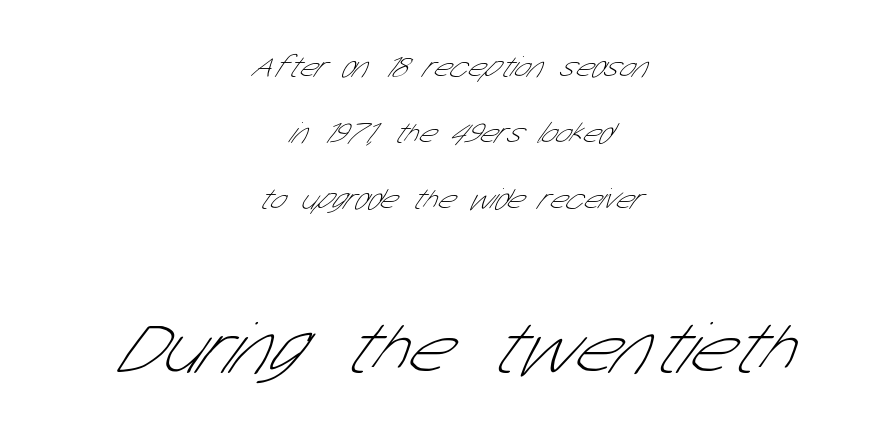
Q: Is the text bold? A: No.
Q: Is the typeface a serif or a sans-serif typeface? A: Sans-serif.
Q: Is the text underlined? A: No.
Q: How is the paragraph aligned? A: Centered.
Q: Is the spacing between letters normal or unusually wide? A: Normal.
Q: Is the spacing between lines tight, normal or loose? A: Loose.
Q: Which block of text is set in a larger size, the first (top) or the second (bottom)? A: The second (bottom) one.
Q: Width (condensed, normal, or wide)? A: Condensed.
Q: Stroke contrast? A: Low.
Q: x-height? A: Medium.
Q: Monospaced? A: No.
